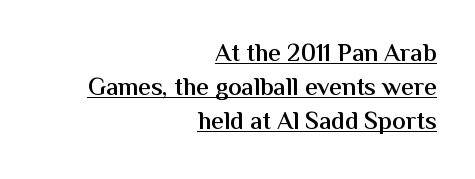
The image shows 25 px text type, upright; set right-aligned, normal line spacing (1.36x), normal letter spacing, underlined.
